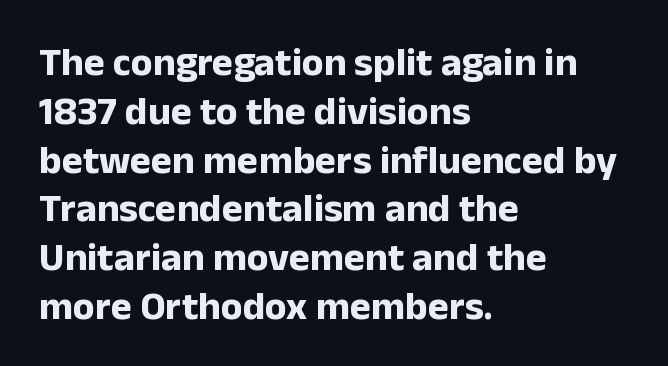
Q: Is the text bold? A: Yes.
Q: Is the text italic (slanted)? A: No, it is upright.
Q: Is the typeface a serif or a sans-serif typeface? A: Sans-serif.
Q: Is the text underlined? A: No.
Q: How is the paragraph aligned? A: Left-aligned.
Q: Is the spacing between letters normal or unusually wide? A: Normal.
Q: Width (condensed, normal, or wide)? A: Normal.
Q: Stroke contrast? A: Low.
Q: x-height? A: Medium.
Q: Monospaced? A: No.
